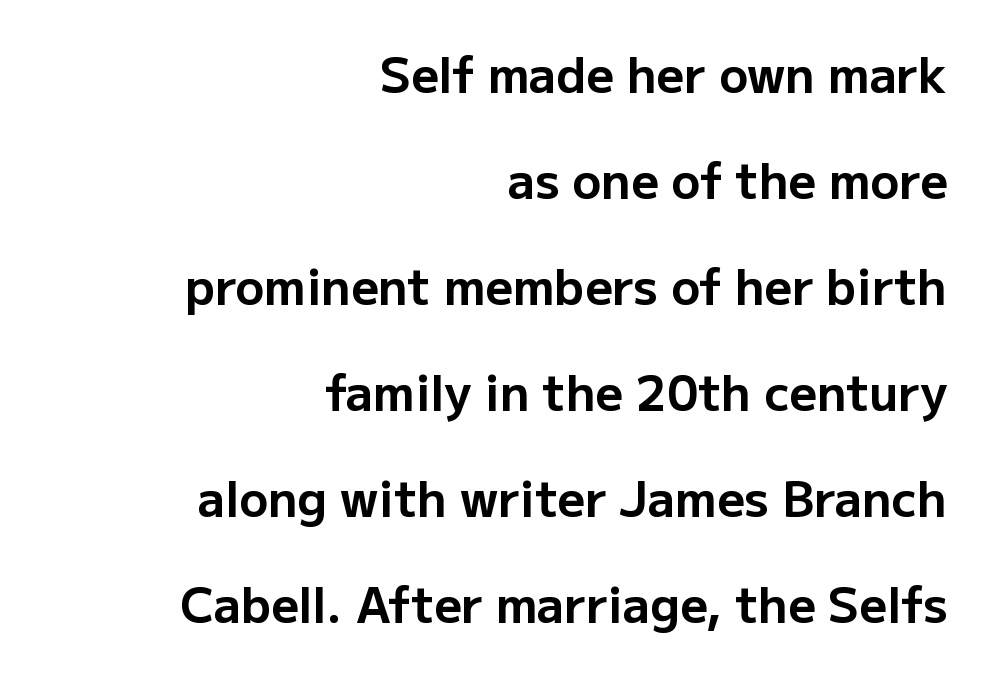
{"serif": "no", "italic": "no", "bold": "yes", "weight": "bold", "width": "normal", "stroke_contrast": "low", "x_height": "medium", "monospaced": "no", "underline": "no", "align": "right", "line_spacing": "loose", "line_spacing_ratio": 2.21, "letter_spacing": "normal", "letter_spacing_em": 0.0, "glyph_px": 48}
